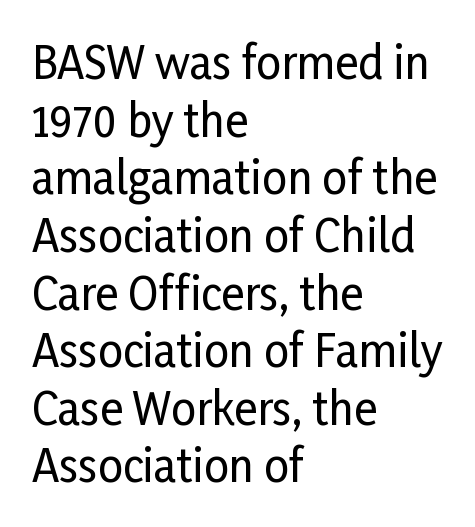
Evenly set lines give the paragraph a standard silhouette. The passage shown is typed in a proportional face where columns would drift. A sans-serif font was chosen for this passage. Underline: absent. Does the lettering tilt? It doesn't — this is upright.
